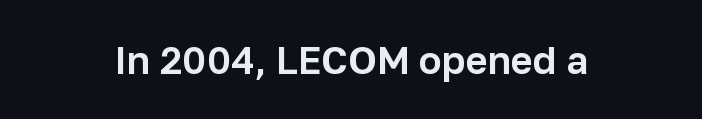
The string is rendered with underlining switched off. Is this a sans? Yes — the strokes have no serifs. Character widths vary here, with narrow letters taking less room than wide ones. Posture: vertical. These lines keep a tight, regular rhythm from letter to letter.
